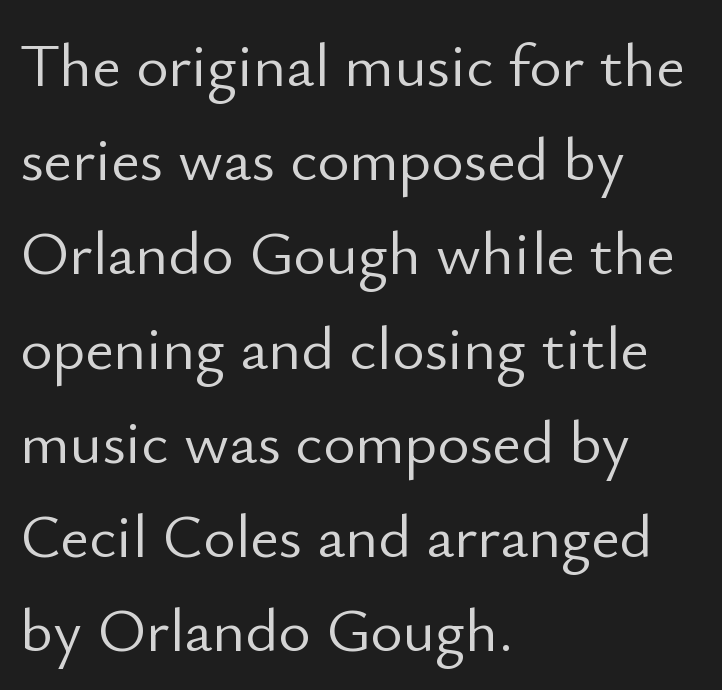
The image shows 62 px light sans-serif type, upright; set left-aligned, normal line spacing (1.52x), normal letter spacing, not underlined; low stroke contrast and a small x-height.
